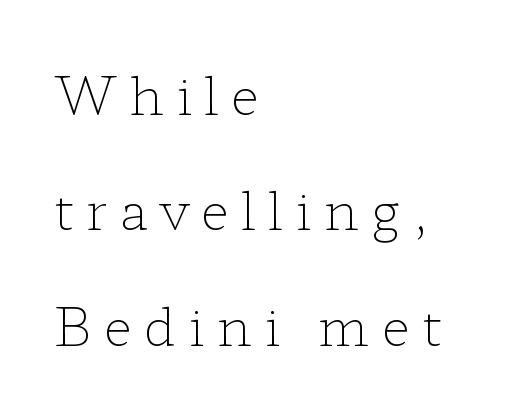
Loosely led — the rows are spread out. The gap between lines stays unmarked. Designer's note — italics off, roman on. How are the letters spaced? Widely, with obvious added tracking.
